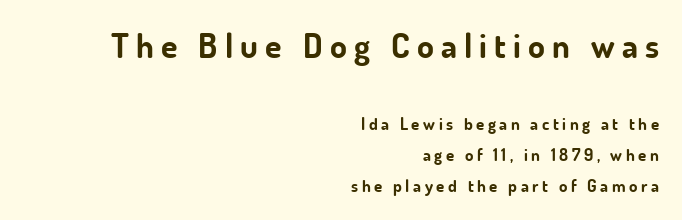
The image shows 34 px bold sans-serif type, upright; set right-aligned, line spacing 1.82x, unusually wide letter spacing (+0.21 em), not underlined; the first (top) block is 2.0x larger; low stroke contrast and a small x-height.
